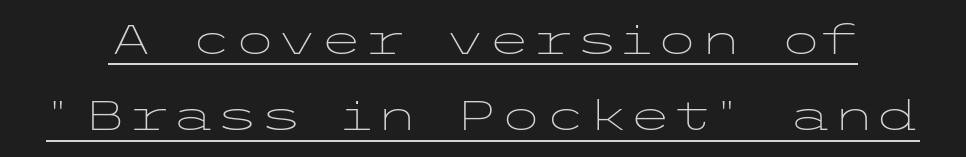
Q: Is the text bold? A: No.
Q: Is the text italic (slanted)? A: No, it is upright.
Q: Is the typeface a serif or a sans-serif typeface? A: Sans-serif.
Q: Is the text underlined? A: Yes.
Q: Is the spacing between letters normal or unusually wide? A: Normal.
Q: Is the spacing between lines tight, normal or loose? A: Loose.
Q: Width (condensed, normal, or wide)? A: Wide.
Q: Stroke contrast? A: Low.
Q: x-height? A: Medium.
